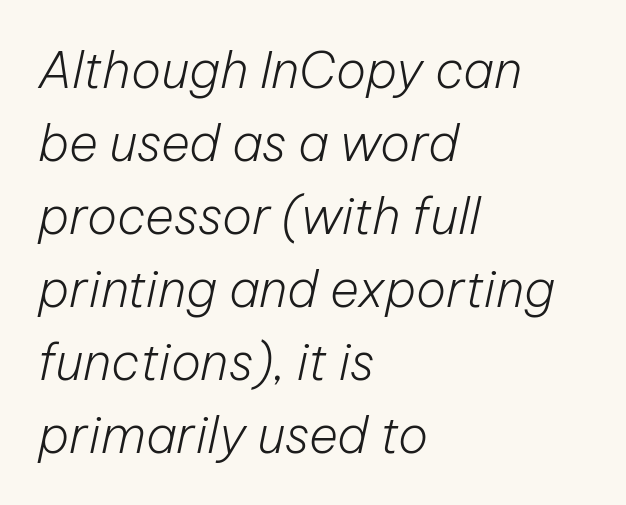
Q: Is the text bold? A: No.
Q: Is the text italic (slanted)? A: Yes, it leans right by about 12 degrees.
Q: Is the text underlined? A: No.
Q: How is the paragraph aligned? A: Left-aligned.
Q: Is the spacing between letters normal or unusually wide? A: Normal.
Q: Is the spacing between lines tight, normal or loose? A: Normal.
Q: Width (condensed, normal, or wide)? A: Normal.
Q: Stroke contrast? A: Low.
Q: x-height? A: Medium.
Q: Monospaced? A: No.
